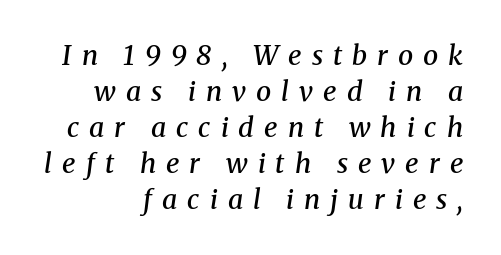
Q: Is the text bold? A: Semi-bold.
Q: Is the text italic (slanted)? A: Yes, it leans right by about 8 degrees.
Q: Is the text underlined? A: No.
Q: How is the paragraph aligned? A: Right-aligned.
Q: Is the spacing between letters normal or unusually wide? A: Unusually wide.
Q: Is the spacing between lines tight, normal or loose? A: Normal.
